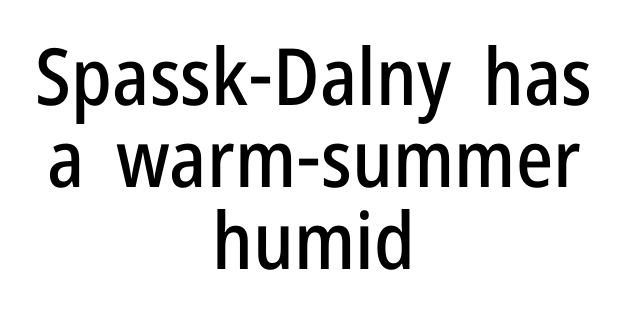
Interline gaps are noticeably narrow in this sample. Regarding serifs, this sample does without them. The letters advance in unequal steps, a hallmark of proportional type. These lines are centered, leaving both edges ragged. Do the letters lean? They stand straight.
